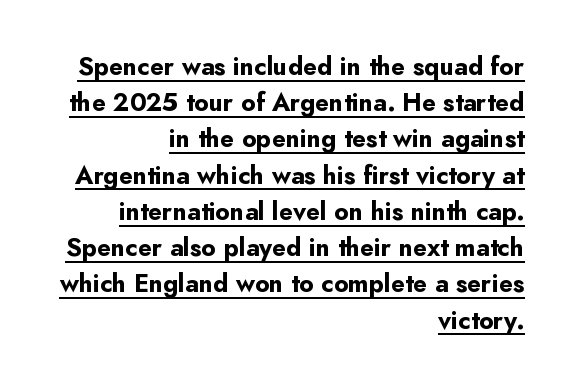
{"italic": "no", "bold": "yes", "underline": "yes", "align": "right", "line_spacing": "normal", "line_spacing_ratio": 1.45, "letter_spacing": "normal", "letter_spacing_em": 0.0, "glyph_px": 25}
